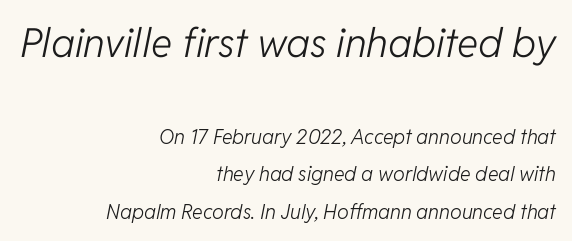
Q: Is the text bold? A: No.
Q: Is the text italic (slanted)? A: Yes, it leans right by about 11 degrees.
Q: Is the text underlined? A: No.
Q: How is the paragraph aligned? A: Right-aligned.
Q: Is the spacing between letters normal or unusually wide? A: Normal.
Q: Which block of text is set in a larger size, the first (top) or the second (bottom)? A: The first (top) one.
Q: Width (condensed, normal, or wide)? A: Normal.
Q: Stroke contrast? A: Low.
Q: x-height? A: Medium.
Q: Monospaced? A: No.
